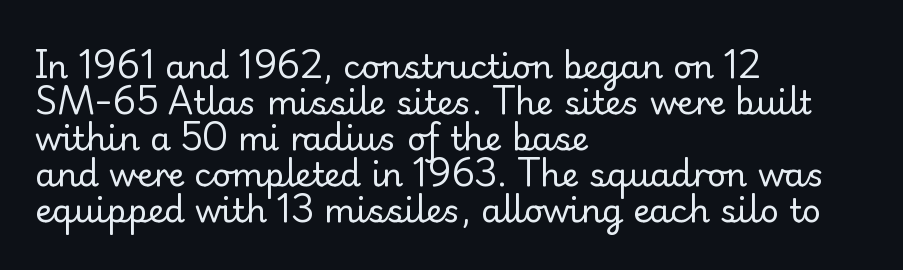
The image shows 33 px regular-weight serif type, upright; set left-aligned, tight line spacing (1.09x), normal letter spacing, not underlined; low stroke contrast and a small x-height.
